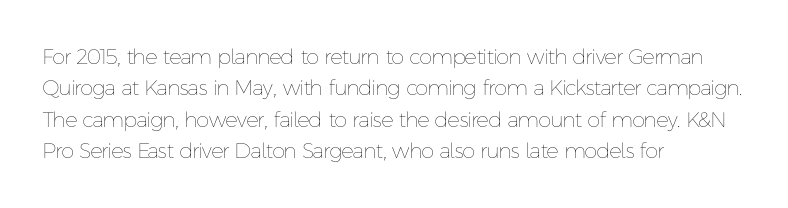
Q: Is the text bold? A: No.
Q: Is the text italic (slanted)? A: No, it is upright.
Q: Is the text underlined? A: No.
Q: How is the paragraph aligned? A: Left-aligned.
Q: Is the spacing between letters normal or unusually wide? A: Normal.
Q: Is the spacing between lines tight, normal or loose? A: Normal.
